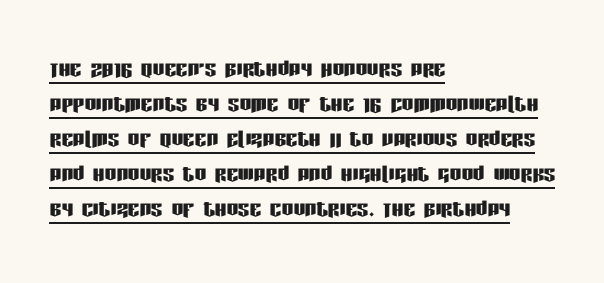
Q: Is the text italic (slanted)? A: No, it is upright.
Q: Is the typeface a serif or a sans-serif typeface? A: Sans-serif.
Q: Is the text underlined? A: Yes.
Q: How is the paragraph aligned? A: Left-aligned.
Q: Is the spacing between letters normal or unusually wide? A: Normal.
Q: Width (condensed, normal, or wide)? A: Condensed.
Q: Stroke contrast? A: Low.
Q: x-height? A: Large.
Q: Monospaced? A: No.
